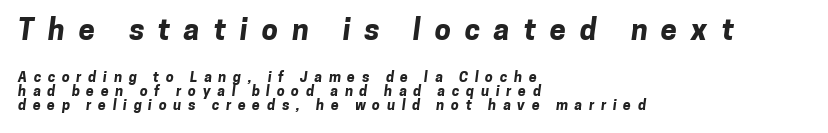
{"serif": "no", "bold": "yes", "weight": "bold", "width": "normal", "stroke_contrast": "low", "x_height": "medium", "monospaced": "no", "underline": "no", "align": "left", "line_spacing": "tight", "line_spacing_ratio": 1.02, "letter_spacing": "wide", "letter_spacing_em": 0.48, "larger_block": "first", "size_ratio": 2.07, "glyph_px": 29}
